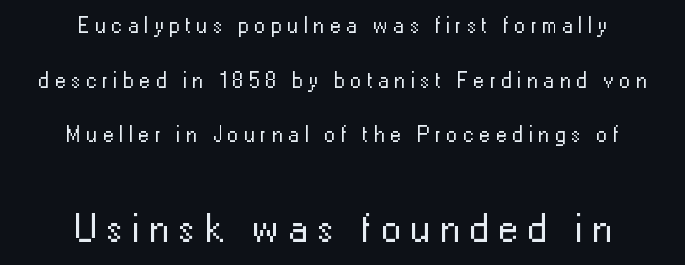
{"serif": "no", "italic": "no", "bold": "no", "weight": "regular", "width": "normal", "stroke_contrast": "low", "x_height": "medium", "monospaced": "no", "underline": "no", "align": "center", "line_spacing": "loose", "line_spacing_ratio": 2.48, "letter_spacing": "wide", "letter_spacing_em": 0.25, "larger_block": "second", "size_ratio": 1.77, "glyph_px": 39}
